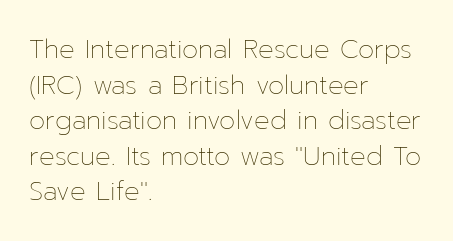
Q: Is the text bold? A: No.
Q: Is the text italic (slanted)? A: No, it is upright.
Q: Is the text underlined? A: No.
Q: How is the paragraph aligned? A: Left-aligned.
Q: Is the spacing between letters normal or unusually wide? A: Normal.
Q: Is the spacing between lines tight, normal or loose? A: Normal.
